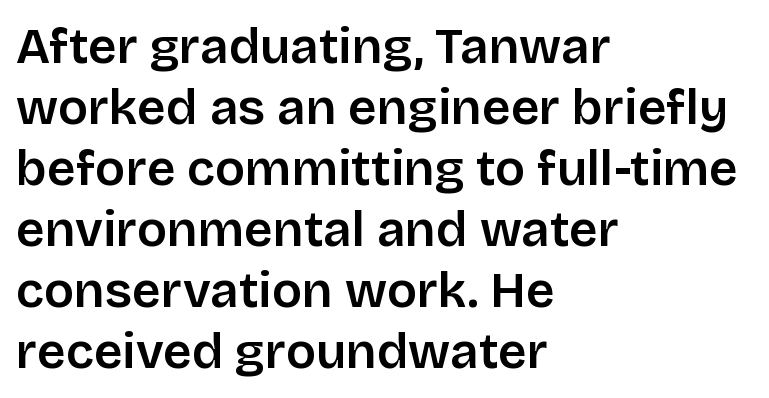
Q: Is the text bold? A: Semi-bold.
Q: Is the text italic (slanted)? A: No, it is upright.
Q: Is the typeface a serif or a sans-serif typeface? A: Sans-serif.
Q: Is the text underlined? A: No.
Q: How is the paragraph aligned? A: Left-aligned.
Q: Is the spacing between letters normal or unusually wide? A: Normal.
Q: Width (condensed, normal, or wide)? A: Normal.
Q: Stroke contrast? A: Low.
Q: x-height? A: Large.
Q: Monospaced? A: No.
